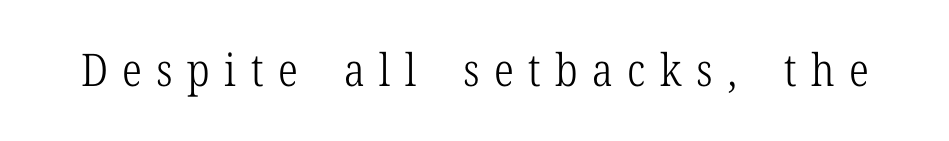
{"serif": "yes", "italic": "no", "bold": "no", "weight": "light", "width": "condensed", "stroke_contrast": "low", "x_height": "medium", "monospaced": "no", "underline": "no", "letter_spacing": "wide", "letter_spacing_em": 0.32, "glyph_px": 45}
